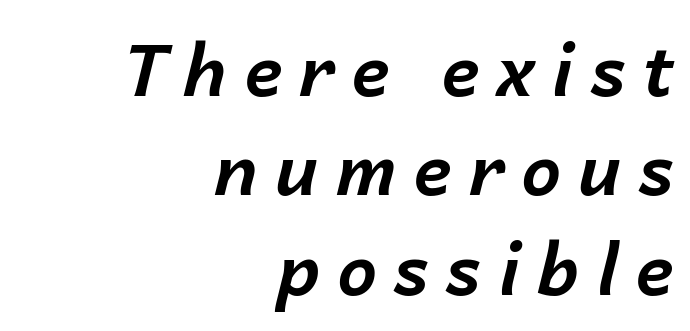
Q: Is the text bold? A: Yes.
Q: Is the text italic (slanted)? A: Yes, it leans right by about 14 degrees.
Q: Is the text underlined? A: No.
Q: How is the paragraph aligned? A: Right-aligned.
Q: Is the spacing between letters normal or unusually wide? A: Unusually wide.
Q: Is the spacing between lines tight, normal or loose? A: Normal.
Q: Width (condensed, normal, or wide)? A: Normal.
Q: Stroke contrast? A: Low.
Q: x-height? A: Medium.
Q: Monospaced? A: No.
